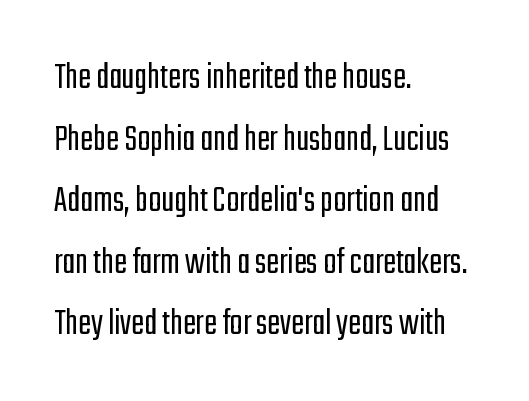
The image shows 39 px light, condensed sans-serif type, upright; set left-aligned, normal line spacing (1.58x), normal letter spacing, not underlined; low stroke contrast and a medium x-height.
